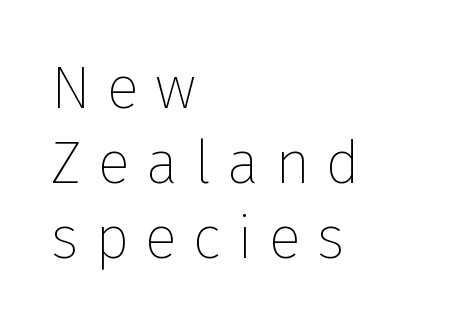
The image shows 60 px thin sans-serif type, upright; set left-aligned, normal line spacing (1.25x), unusually wide letter spacing (+0.27 em), not underlined; low stroke contrast and a medium x-height.
